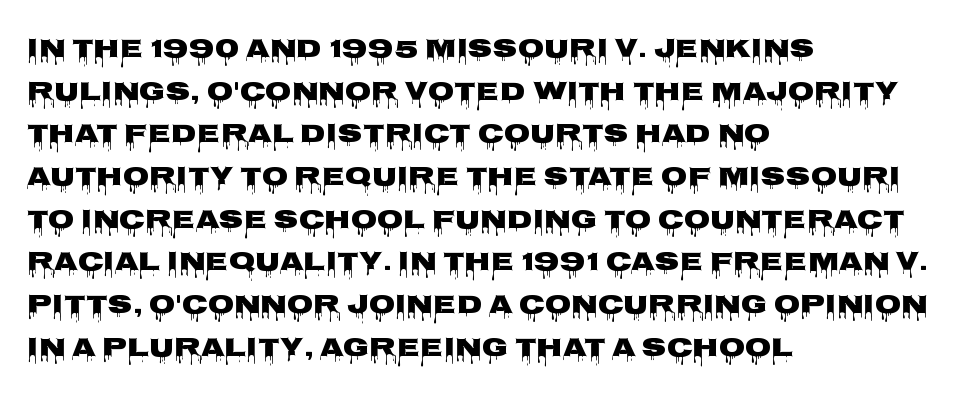
Typesetter's note: full bold, strokes at maximum text heaviness. Compared with typical paragraphs, the rows here are spaced about the same. Layout note: lines flush left. The passage shown is not underscored anywhere.
